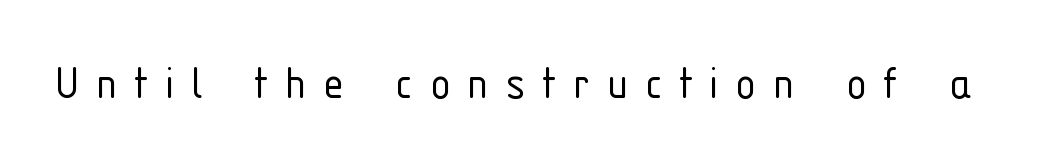
{"serif": "no", "italic": "no", "bold": "no", "weight": "light", "width": "condensed", "stroke_contrast": "low", "x_height": "medium", "monospaced": "no", "underline": "no", "letter_spacing": "wide", "letter_spacing_em": 0.32, "glyph_px": 52}
